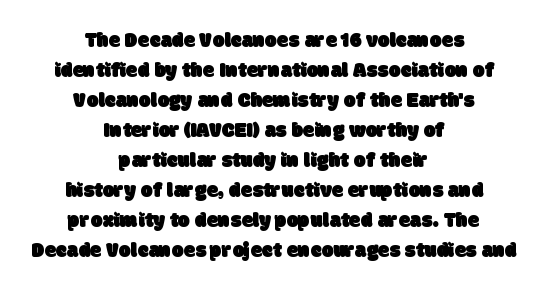
Nobody drew a line under any word here. Notice how the passage keeps no hard edge, just a central spine. If you measured baseline to baseline, you'd find a middling distance. How are the letters spaced? Ordinarily, with no added tracking.
